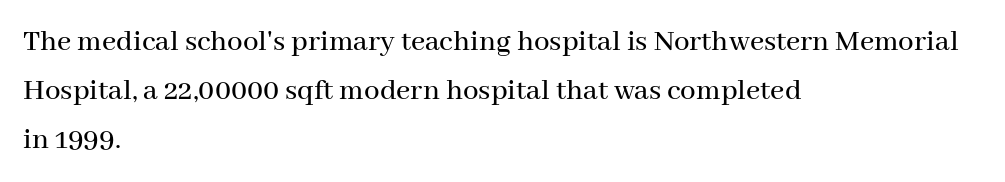
Q: Is the text italic (slanted)? A: No, it is upright.
Q: Is the typeface a serif or a sans-serif typeface? A: Serif.
Q: Is the text underlined? A: No.
Q: How is the paragraph aligned? A: Left-aligned.
Q: Is the spacing between letters normal or unusually wide? A: Normal.
Q: Is the spacing between lines tight, normal or loose? A: Normal.
Q: Width (condensed, normal, or wide)? A: Normal.
Q: Stroke contrast? A: Medium.
Q: x-height? A: Medium.
Q: Monospaced? A: No.
